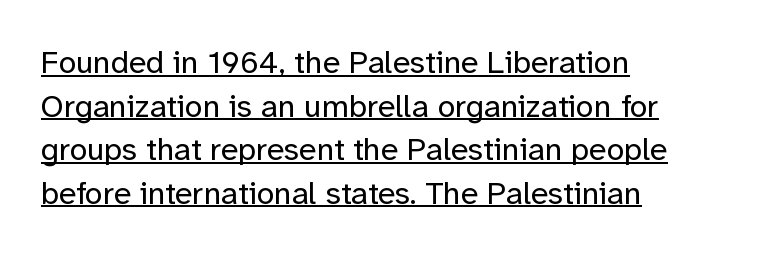
{"serif": "no", "italic": "no", "bold": "no", "weight": "regular", "width": "normal", "stroke_contrast": "low", "x_height": "medium", "monospaced": "no", "underline": "yes", "align": "left", "line_spacing": "normal", "line_spacing_ratio": 1.36, "letter_spacing": "normal", "letter_spacing_em": 0.0, "glyph_px": 32}
